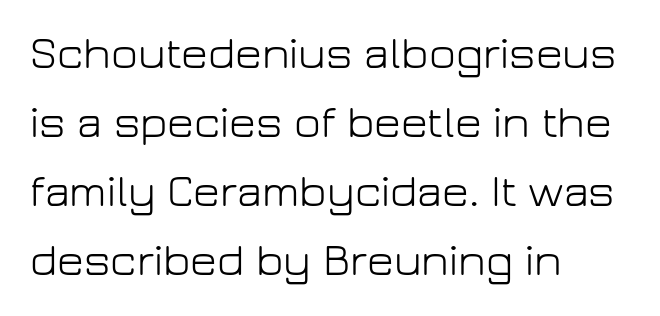
The image shows 46 px light sans-serif type, upright; set left-aligned, normal line spacing (1.5x), normal letter spacing, not underlined; low stroke contrast and a medium x-height.
